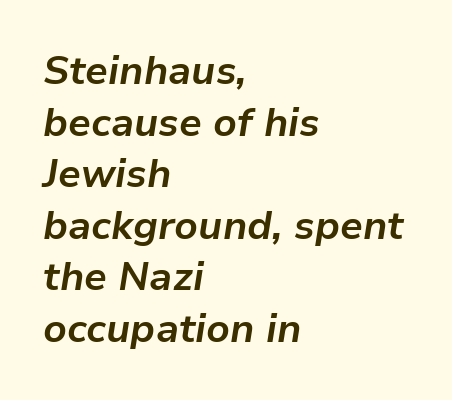
Q: Is the text bold? A: Yes.
Q: Is the text italic (slanted)? A: Yes, it leans right by about 9 degrees.
Q: Is the text underlined? A: No.
Q: How is the paragraph aligned? A: Left-aligned.
Q: Is the spacing between letters normal or unusually wide? A: Normal.
Q: Is the spacing between lines tight, normal or loose? A: Normal.
Q: Width (condensed, normal, or wide)? A: Normal.
Q: Stroke contrast? A: Low.
Q: x-height? A: Medium.
Q: Monospaced? A: No.
